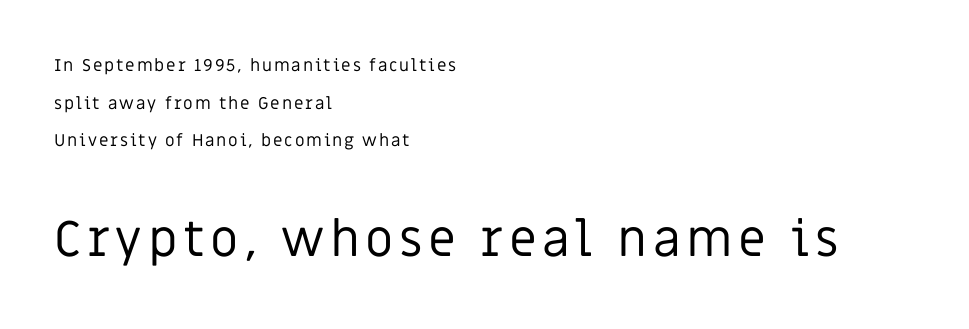
The image shows 50 px regular-weight sans-serif type, upright; set left-aligned, loose line spacing (2.22x), not underlined; the second (bottom) block is 2.94x larger; low stroke contrast and a large x-height.
